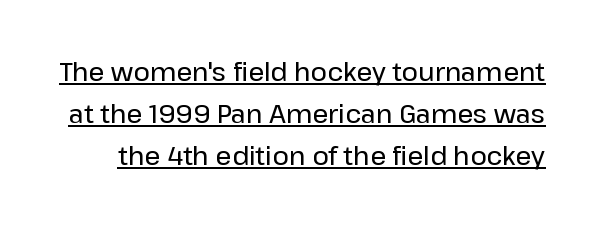
Q: Is the text italic (slanted)? A: No, it is upright.
Q: Is the text underlined? A: Yes.
Q: Is the spacing between letters normal or unusually wide? A: Normal.
Q: Is the spacing between lines tight, normal or loose? A: Normal.
